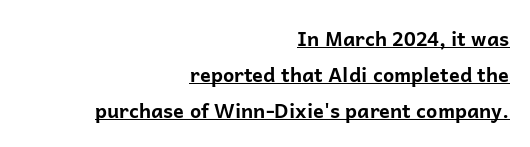
{"italic": "no", "bold": "yes", "underline": "yes", "align": "right", "line_spacing_ratio": 1.8, "letter_spacing": "normal", "letter_spacing_em": 0.0, "glyph_px": 20}
